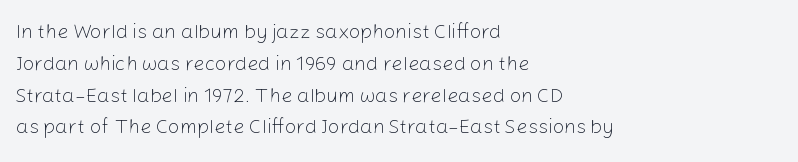
{"italic": "no", "bold": "no", "underline": "no", "align": "left", "line_spacing": "normal", "line_spacing_ratio": 1.59, "letter_spacing": "normal", "letter_spacing_em": 0.0, "glyph_px": 20}
